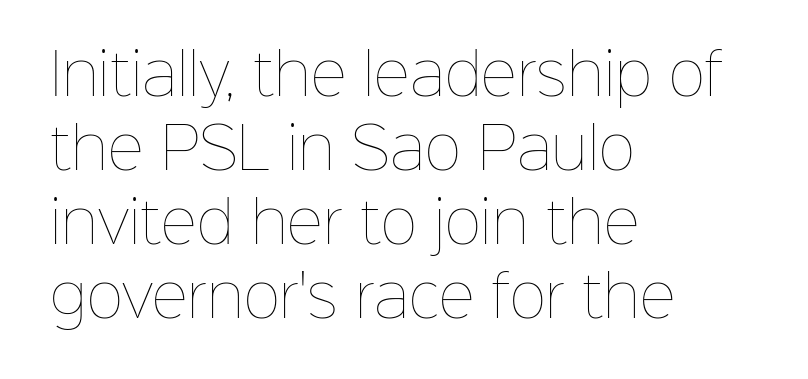
Q: Is the text bold? A: No.
Q: Is the text italic (slanted)? A: No, it is upright.
Q: Is the text underlined? A: No.
Q: How is the paragraph aligned? A: Left-aligned.
Q: Is the spacing between letters normal or unusually wide? A: Normal.
Q: Is the spacing between lines tight, normal or loose? A: Normal.
Q: Width (condensed, normal, or wide)? A: Normal.
Q: Stroke contrast? A: Low.
Q: x-height? A: Medium.
Q: Monospaced? A: No.
